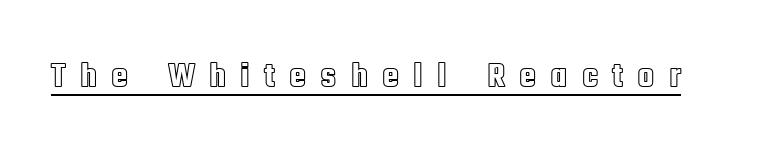
The image shows 35 px condensed type, upright; set unusually wide letter spacing (+0.4 em), underlined; a large x-height.
